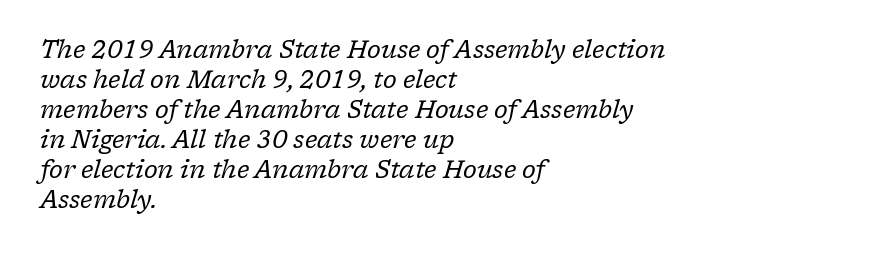
{"italic": "yes", "lean": "right", "slant_degrees": 17, "bold": "no", "underline": "no", "align": "left", "line_spacing": "normal", "line_spacing_ratio": 1.25, "letter_spacing": "normal", "letter_spacing_em": 0.0, "glyph_px": 24}
